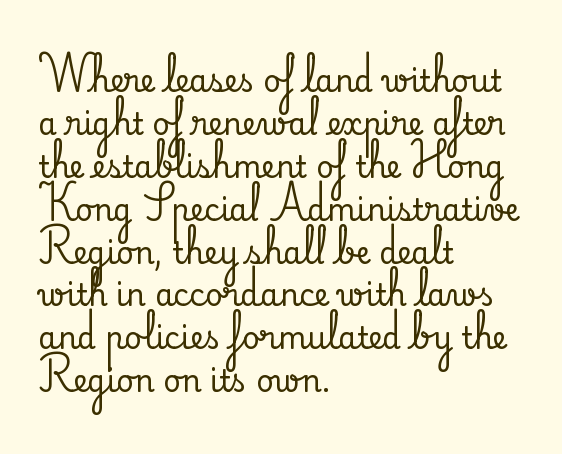
{"serif": "yes", "italic": "no", "width": "normal", "stroke_contrast": "medium", "x_height": "small", "monospaced": "no", "underline": "no", "align": "left", "line_spacing": "normal", "line_spacing_ratio": 1.43, "letter_spacing": "normal", "letter_spacing_em": 0.0, "glyph_px": 30}
